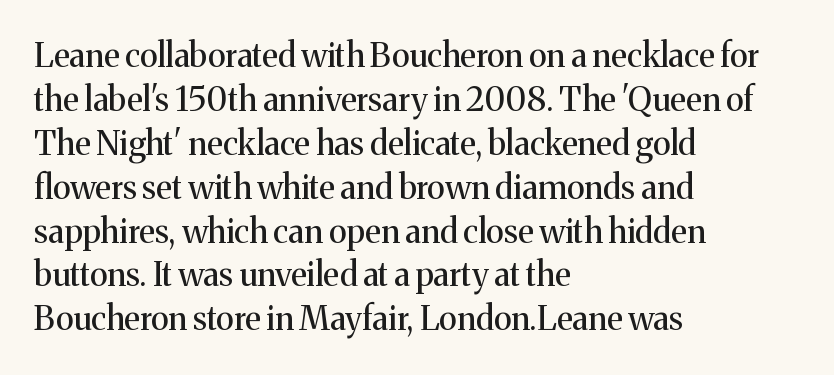
The image shows 33 px regular-weight serif type, upright; set left-aligned, normal line spacing (1.33x), normal letter spacing, not underlined; medium stroke contrast and a medium x-height.
